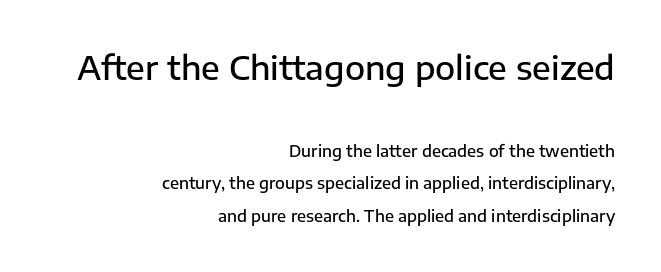
The image shows 33 px semibold sans-serif type, upright; set right-aligned, loose line spacing (2.04x), normal letter spacing, not underlined; the first (top) block is 2.06x larger; low stroke contrast and a medium x-height.
